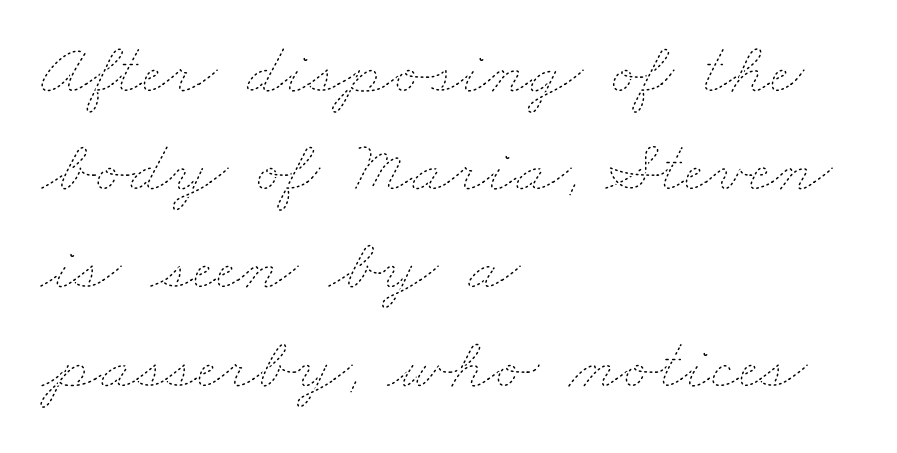
{"bold": "no", "weight": "thin", "width": "wide", "stroke_contrast": "low", "x_height": "small", "monospaced": "no", "underline": "no", "align": "left", "line_spacing": "normal", "line_spacing_ratio": 1.31, "letter_spacing": "normal", "letter_spacing_em": 0.0, "glyph_px": 75}
